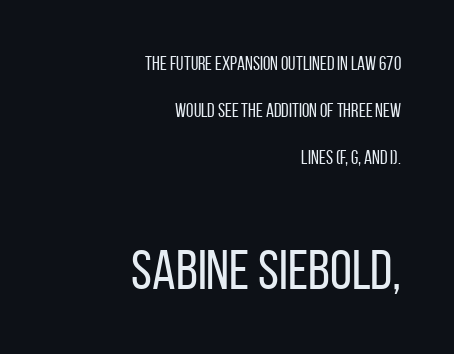
A typesetter would mark this as roman, not italic. The ragged edge is on the left, which tells us the setting is flush right. Reading top to bottom, the characters get bigger at the block break. The text was rendered using a sans face with plain stroke endings. Each stroke keeps to a modest, everyday thickness or less. Only glyphs here, with clear space below each row.
